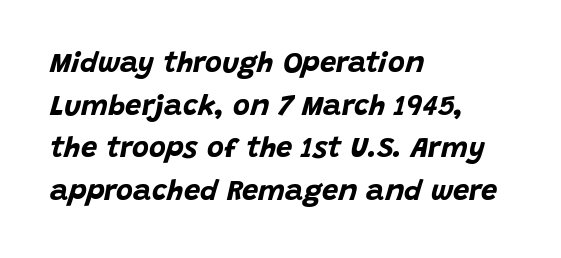
The paragraph shown leans on its left margin. The rendering keeps characters at their native spacing. Proportional: the letters do not fall into vertical columns. The passage shown is emphatically bold. Glance below the letters and you will spot only blank space. How would I describe the line gaps? Plain and ordinary.
